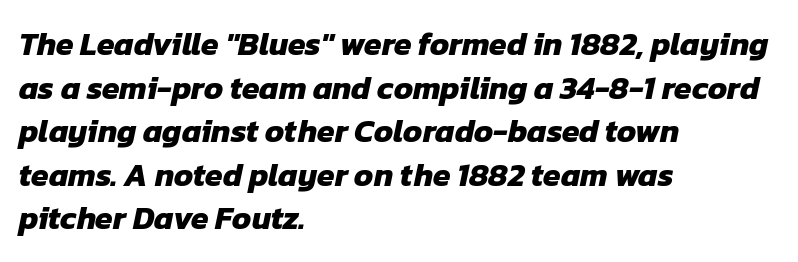
Q: Is the text bold? A: Yes.
Q: Is the typeface a serif or a sans-serif typeface? A: Sans-serif.
Q: Is the text underlined? A: No.
Q: How is the paragraph aligned? A: Left-aligned.
Q: Is the spacing between letters normal or unusually wide? A: Normal.
Q: Is the spacing between lines tight, normal or loose? A: Normal.
Q: Width (condensed, normal, or wide)? A: Normal.
Q: Stroke contrast? A: Low.
Q: x-height? A: Medium.
Q: Monospaced? A: No.
